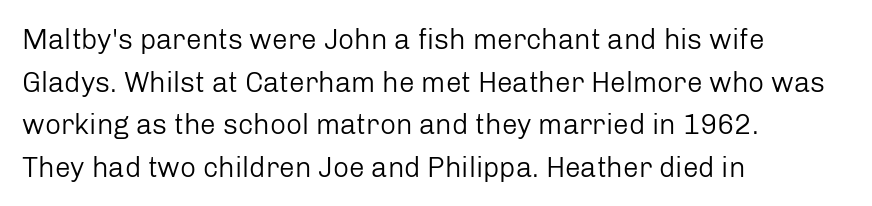
{"serif": "no", "italic": "no", "bold": "no", "weight": "regular", "width": "normal", "stroke_contrast": "low", "x_height": "medium", "monospaced": "no", "underline": "no", "align": "left", "line_spacing": "normal", "line_spacing_ratio": 1.52, "letter_spacing": "normal", "letter_spacing_em": 0.0, "glyph_px": 28}
